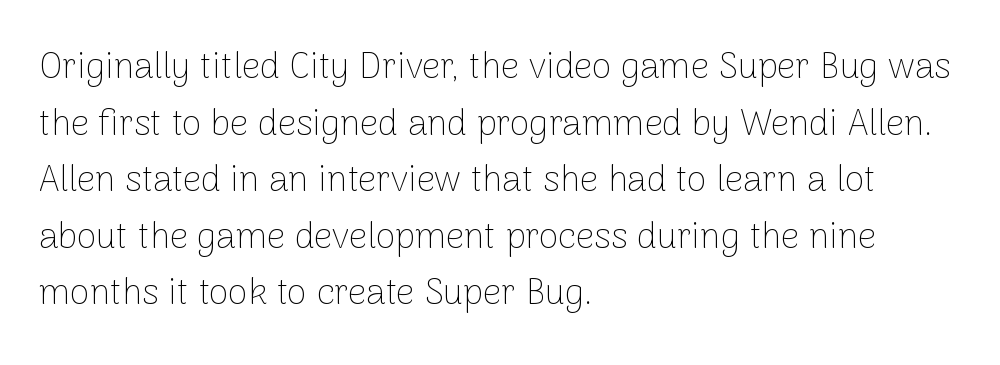
The image shows 36 px thin sans-serif type, upright; set left-aligned, normal line spacing (1.57x), normal letter spacing, not underlined; low stroke contrast and a medium x-height.
